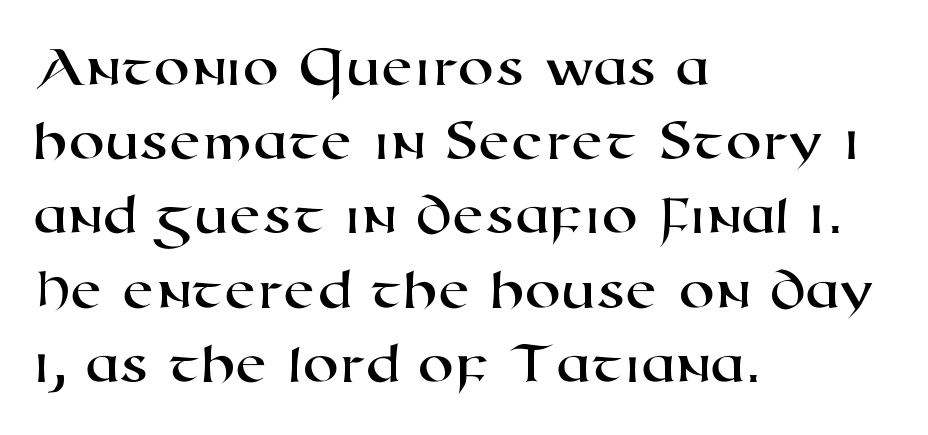
The image shows 58 px wide sans-serif type; set left-aligned, normal line spacing (1.28x), normal letter spacing, not underlined; high stroke contrast and a medium x-height.
